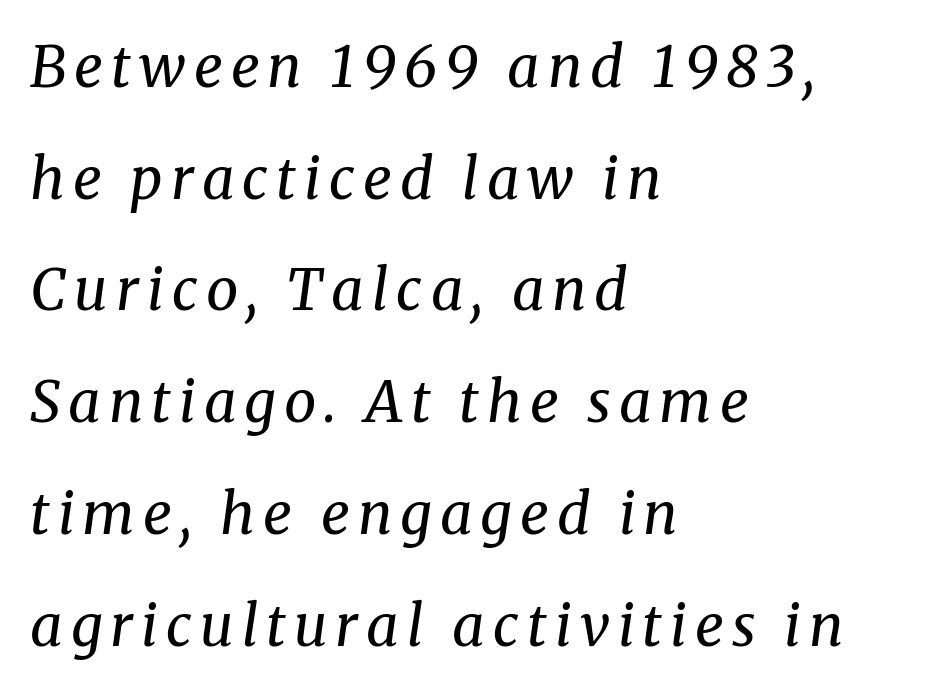
Vertical spacing — loose. Decoration check: the copy has no underline. Summary of weight: not heavy and not bold. Leftover space on each line is placed entirely after the last word. Is this a fixed-width face? No — the glyphs have proportional, varying widths. Notice how the stems are inclined rather than vertical — that's the hallmark of italics.
